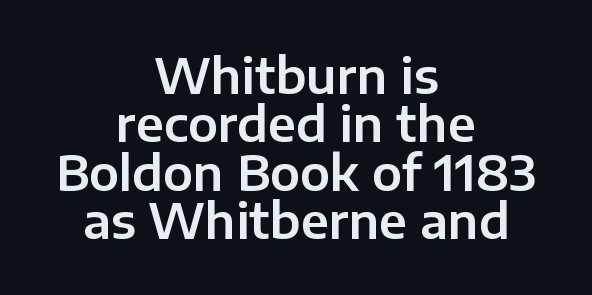
When letters stand straight like this, we call the style roman or upright. Observe the ordinary spacing: letters are neighbours, not strangers. The rendering uses natural spacing where letterforms have individual widths. The leading is snug, giving the passage a crowded texture. Any mark beneath the type? The region is blank.
